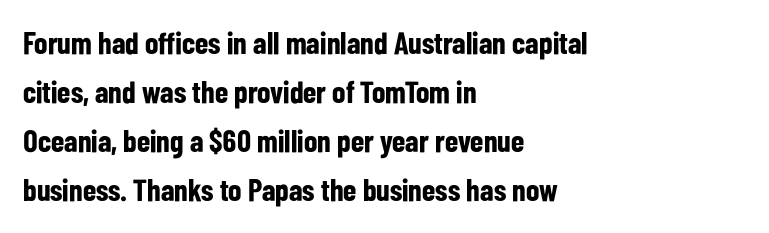
{"serif": "no", "italic": "no", "bold": "yes", "weight": "bold", "width": "condensed", "stroke_contrast": "low", "x_height": "medium", "monospaced": "no", "underline": "no", "align": "left", "line_spacing": "normal", "line_spacing_ratio": 1.58, "letter_spacing": "normal", "letter_spacing_em": 0.0, "glyph_px": 31}
